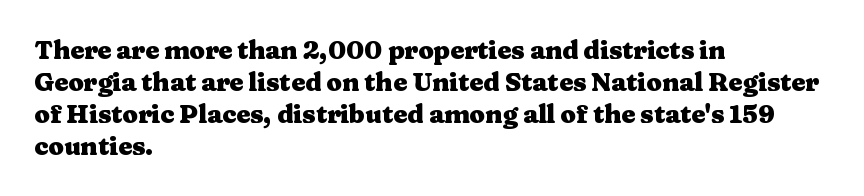
Q: Is the text bold? A: Yes.
Q: Is the text italic (slanted)? A: No, it is upright.
Q: Is the text underlined? A: No.
Q: How is the paragraph aligned? A: Left-aligned.
Q: Is the spacing between letters normal or unusually wide? A: Normal.
Q: Is the spacing between lines tight, normal or loose? A: Normal.
